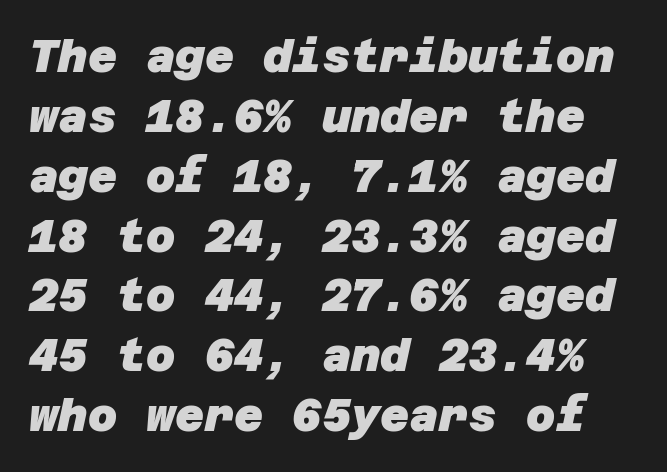
{"serif": "no", "bold": "yes", "weight": "heavy", "width": "normal", "stroke_contrast": "low", "x_height": "large", "underline": "no", "line_spacing": "normal", "line_spacing_ratio": 1.33, "letter_spacing": "normal", "letter_spacing_em": 0.0, "glyph_px": 45}
